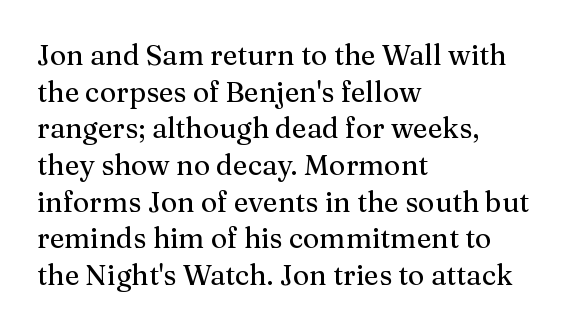
{"serif": "yes", "italic": "no", "width": "normal", "stroke_contrast": "medium", "x_height": "medium", "monospaced": "no", "underline": "no", "align": "left", "line_spacing": "normal", "line_spacing_ratio": 1.31, "letter_spacing": "normal", "letter_spacing_em": 0.0, "glyph_px": 28}
